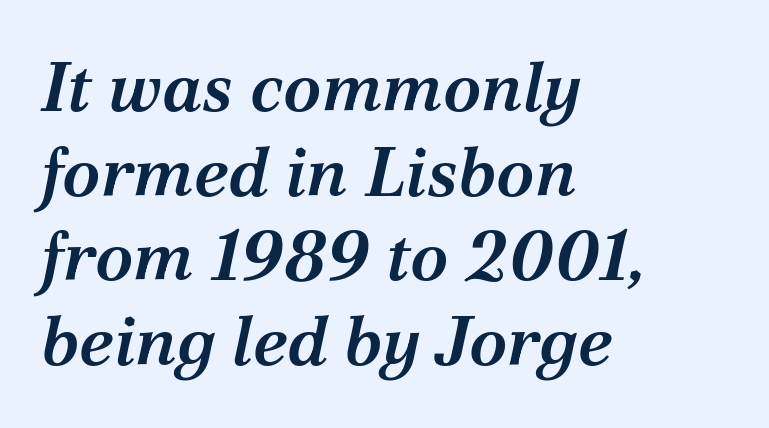
The image shows 70 px semibold serif type, italic (leaning right); set left-aligned, line spacing 1.21x, normal letter spacing, not underlined; medium stroke contrast and a medium x-height.
